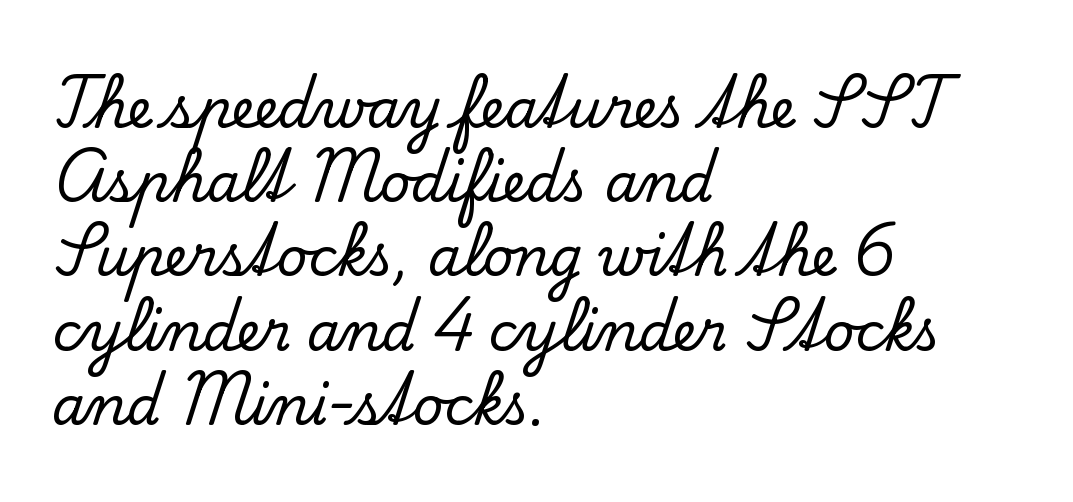
Q: Is the text italic (slanted)? A: Yes.
Q: Is the typeface a serif or a sans-serif typeface? A: Serif.
Q: Is the text underlined? A: No.
Q: How is the paragraph aligned? A: Left-aligned.
Q: Is the spacing between letters normal or unusually wide? A: Normal.
Q: Is the spacing between lines tight, normal or loose? A: Normal.
Q: Width (condensed, normal, or wide)? A: Normal.
Q: Stroke contrast? A: Low.
Q: x-height? A: Small.
Q: Monospaced? A: No.
